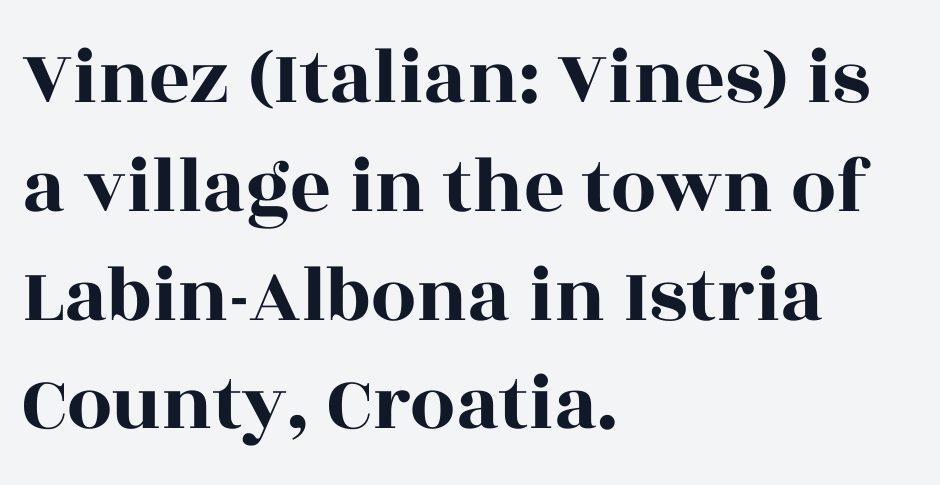
The image shows 80 px wide serif type, upright; set left-aligned, normal line spacing (1.36x), normal letter spacing, not underlined; a large x-height.
